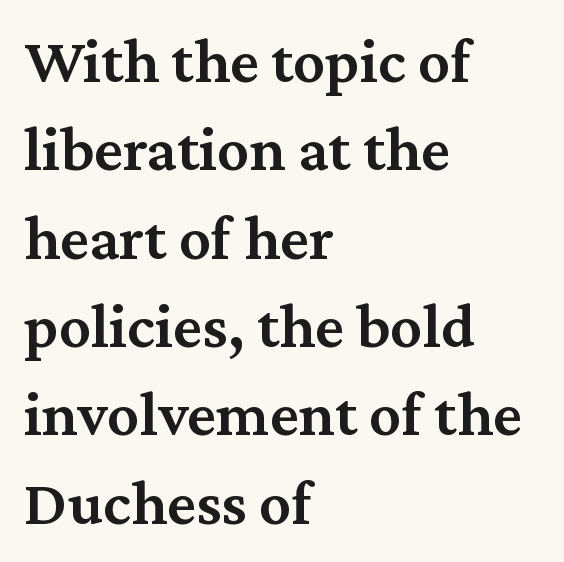
A serif font was chosen for this passage. Quick note: underline off. Each word holds together tightly as a unit, with standard inter-letter gaps. Every stem runs plumb, perpendicular to the baseline. A somewhat darkened texture: the type is semibold rather than bold. These lines are rendered in a variable-pitch font.
